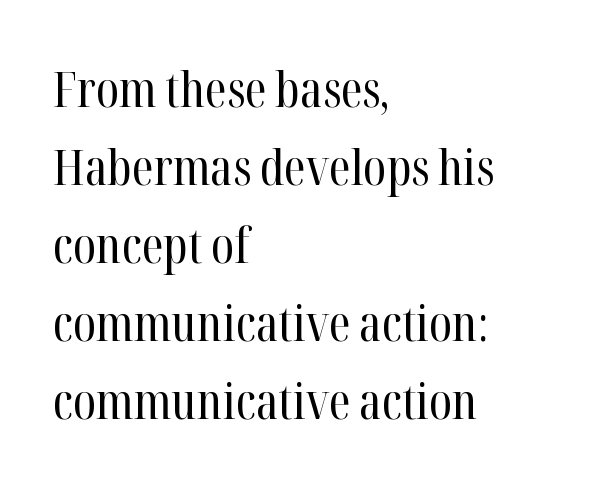
Q: Is the text bold? A: No.
Q: Is the text italic (slanted)? A: No, it is upright.
Q: Is the typeface a serif or a sans-serif typeface? A: Serif.
Q: Is the text underlined? A: No.
Q: How is the paragraph aligned? A: Left-aligned.
Q: Is the spacing between letters normal or unusually wide? A: Normal.
Q: Is the spacing between lines tight, normal or loose? A: Normal.
Q: Width (condensed, normal, or wide)? A: Condensed.
Q: Stroke contrast? A: High.
Q: x-height? A: Medium.
Q: Monospaced? A: No.
